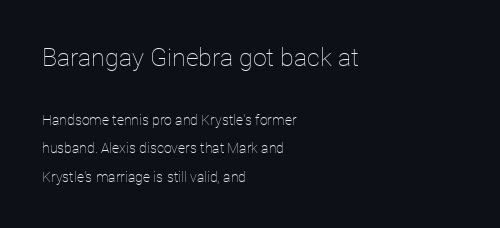
The image shows 25 px text type, upright; set left-aligned, loose line spacing (2.01x), normal letter spacing, not underlined; the first (top) block is 1.79x larger.
